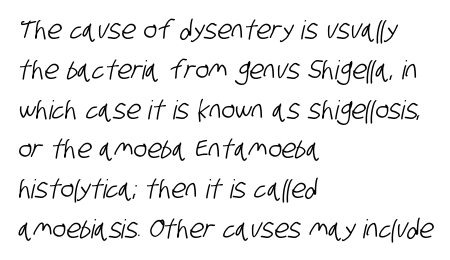
Q: Is the text underlined? A: No.
Q: How is the paragraph aligned? A: Left-aligned.
Q: Is the spacing between letters normal or unusually wide? A: Normal.
Q: Is the spacing between lines tight, normal or loose? A: Normal.
